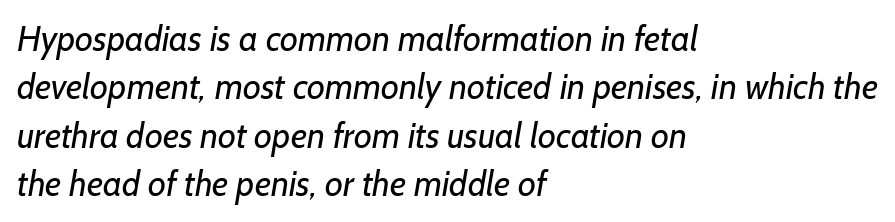
Q: Is the text bold? A: No.
Q: Is the typeface a serif or a sans-serif typeface? A: Sans-serif.
Q: Is the text underlined? A: No.
Q: How is the paragraph aligned? A: Left-aligned.
Q: Is the spacing between letters normal or unusually wide? A: Normal.
Q: Is the spacing between lines tight, normal or loose? A: Normal.
Q: Width (condensed, normal, or wide)? A: Normal.
Q: Stroke contrast? A: Low.
Q: x-height? A: Medium.
Q: Monospaced? A: No.
